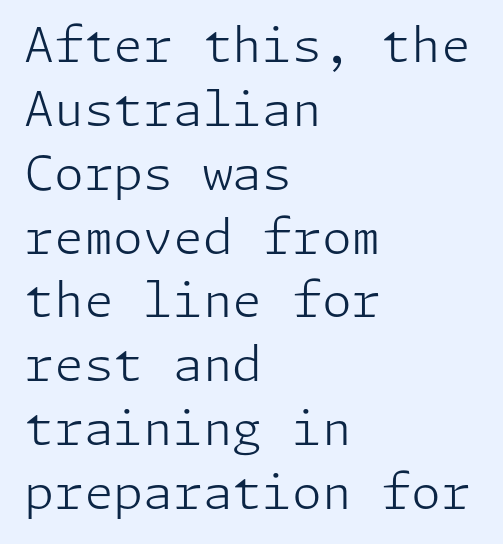
Q: Is the text bold? A: No.
Q: Is the text italic (slanted)? A: No, it is upright.
Q: Is the typeface a serif or a sans-serif typeface? A: Sans-serif.
Q: Is the text underlined? A: No.
Q: How is the paragraph aligned? A: Left-aligned.
Q: Is the spacing between letters normal or unusually wide? A: Normal.
Q: Is the spacing between lines tight, normal or loose? A: Normal.
Q: Width (condensed, normal, or wide)? A: Normal.
Q: Stroke contrast? A: Low.
Q: x-height? A: Medium.
